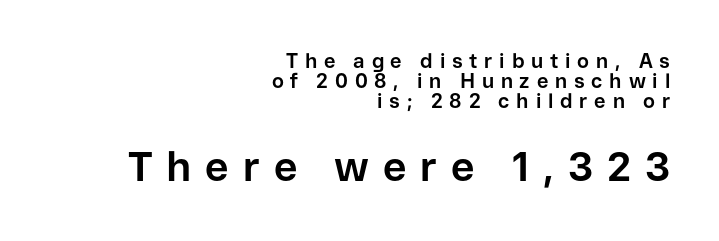
The image shows 41 px bold sans-serif type, upright; set right-aligned, tight line spacing (1.01x), unusually wide letter spacing (+0.34 em), not underlined; the second (bottom) block is 2.05x larger; low stroke contrast and a medium x-height.
